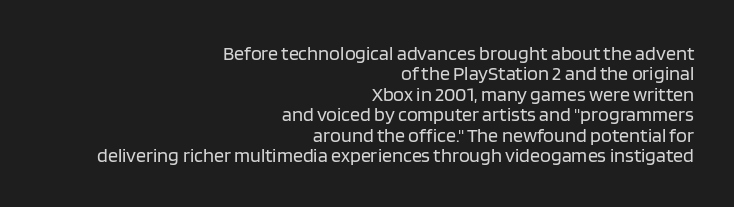
The image shows 20 px text type, upright; set right-aligned, tight line spacing (1.02x), normal letter spacing, not underlined.
